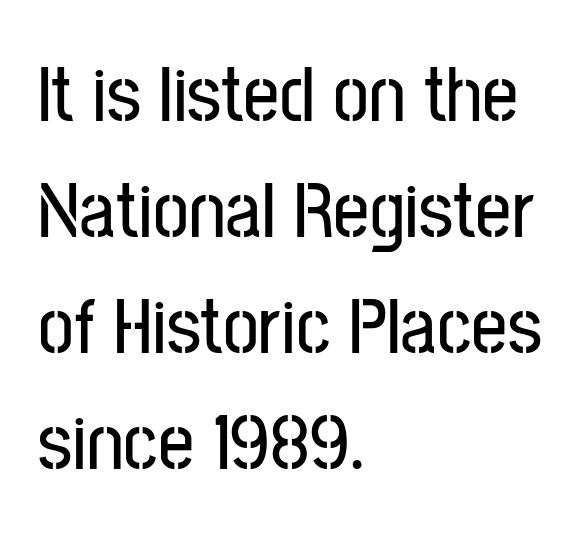
The image shows 80 px condensed sans-serif type, upright; set left-aligned, normal line spacing (1.45x), normal letter spacing, not underlined; low stroke contrast and a medium x-height.
